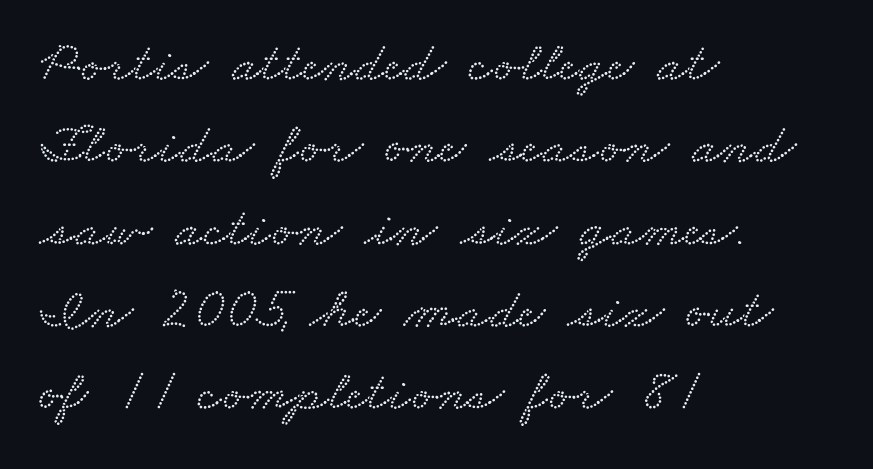
Q: Is the typeface a serif or a sans-serif typeface? A: Serif.
Q: Is the text underlined? A: No.
Q: How is the paragraph aligned? A: Left-aligned.
Q: Is the spacing between letters normal or unusually wide? A: Normal.
Q: Is the spacing between lines tight, normal or loose? A: Normal.
Q: Width (condensed, normal, or wide)? A: Wide.
Q: Stroke contrast? A: Low.
Q: x-height? A: Small.
Q: Monospaced? A: No.
